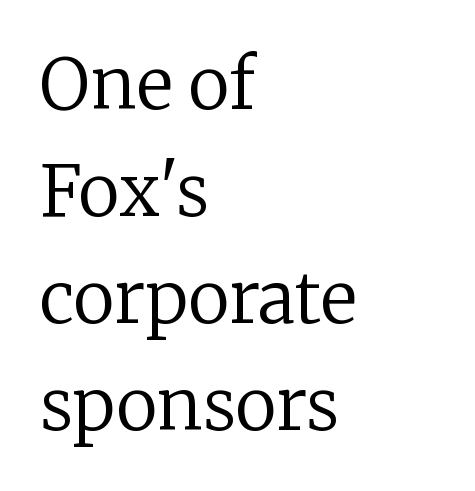
The image shows 70 px regular-weight serif type, upright; set left-aligned, normal line spacing (1.53x), normal letter spacing, not underlined; low stroke contrast and a medium x-height.
